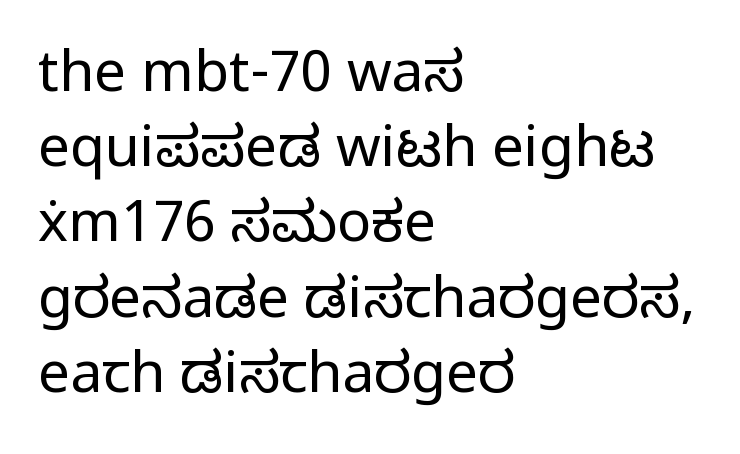
The image shows 57 px regular-weight sans-serif type, upright; set left-aligned, normal line spacing (1.32x), normal letter spacing, not underlined; low stroke contrast and a medium x-height.
